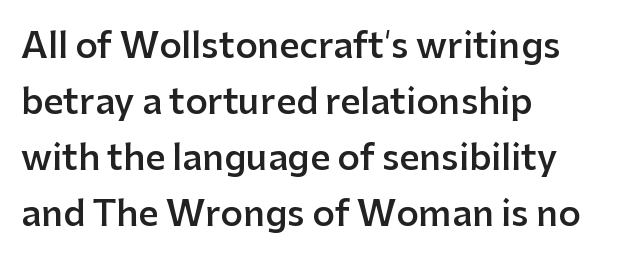
{"serif": "no", "italic": "no", "bold": "semi", "weight": "semibold", "width": "normal", "stroke_contrast": "low", "x_height": "medium", "monospaced": "no", "underline": "no", "align": "left", "line_spacing": "normal", "line_spacing_ratio": 1.6, "letter_spacing": "normal", "letter_spacing_em": 0.0, "glyph_px": 35}
